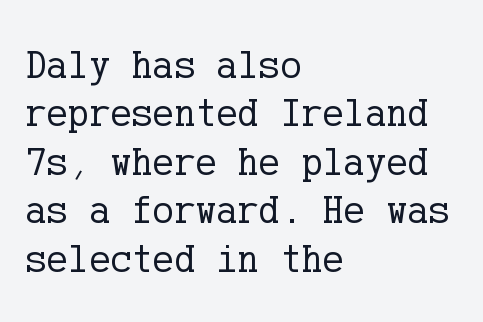
No letter is thick-stroked: the sample isn't bold. The passage is arranged the way most books set body copy — flush left. The font family rendered here belongs to the serif group. Ordinary non-slanted type is in use. Anything drawn beneath the words? Only blank space.
